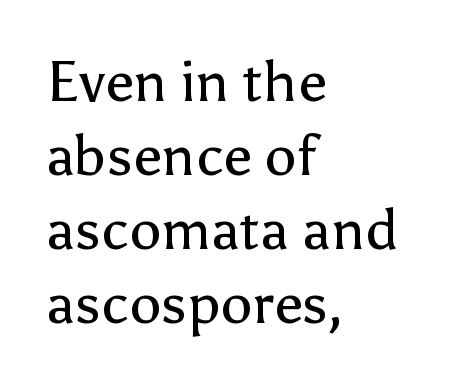
The image shows 57 px regular-weight sans-serif type, upright; set left-aligned, normal line spacing (1.3x), normal letter spacing, not underlined; low stroke contrast and a medium x-height.
